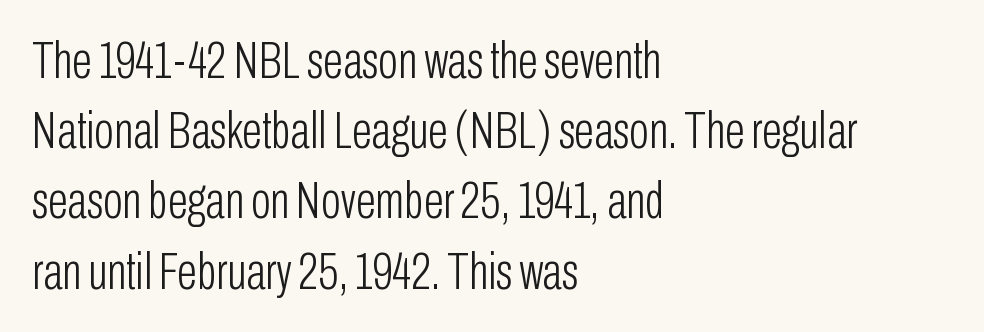
The image shows 52 px light, condensed sans-serif type, upright; set left-aligned, normal line spacing (1.35x), normal letter spacing, not underlined; low stroke contrast and a medium x-height.
